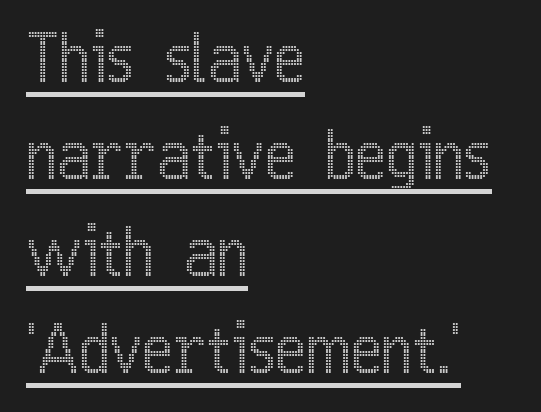
The image shows 66 px condensed type, upright; set left-aligned, normal line spacing (1.47x), normal letter spacing, underlined; a medium x-height.
